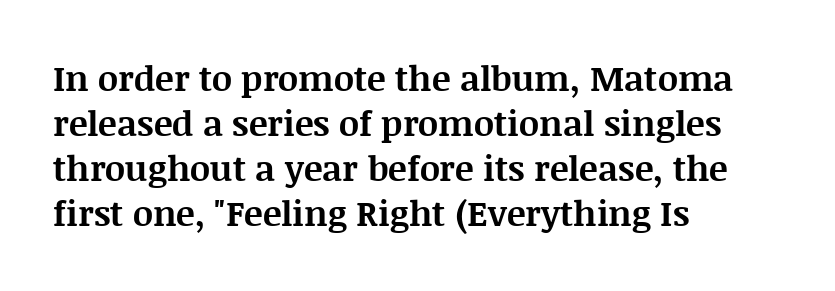
{"serif": "yes", "italic": "no", "bold": "yes", "weight": "bold", "width": "normal", "stroke_contrast": "medium", "x_height": "large", "monospaced": "no", "underline": "no", "align": "left", "line_spacing": "normal", "line_spacing_ratio": 1.29, "letter_spacing": "normal", "letter_spacing_em": 0.0, "glyph_px": 35}
